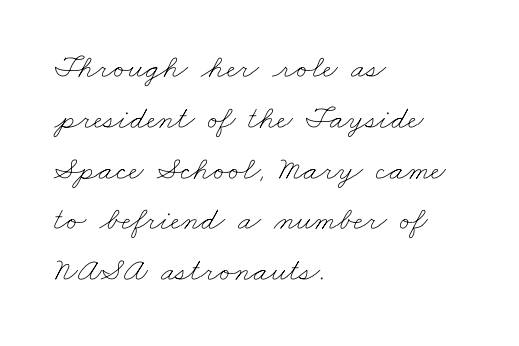
Each line starts at the same left margin while the right side varies. The face used here is proportionally spaced, like ordinary book or web type. Letter spacing: default. Glance below the letters and you will spot only blank space.
